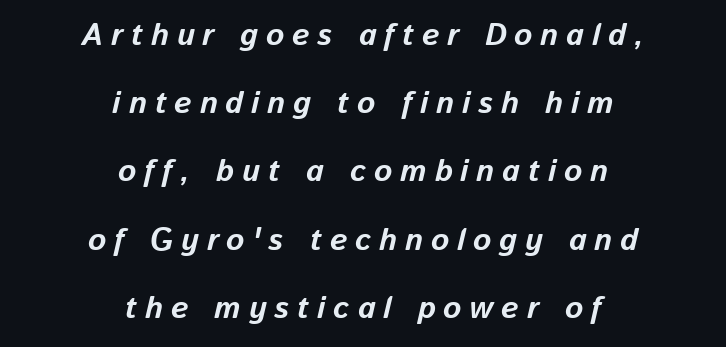
Slanted lettering throughout. Is this a fixed-width face? No — the glyphs have proportional, varying widths. The gaps between neighbouring characters are conspicuously large. Vertical spacing — loose. Every row of glyphs is offset so its center matches the block's center.
